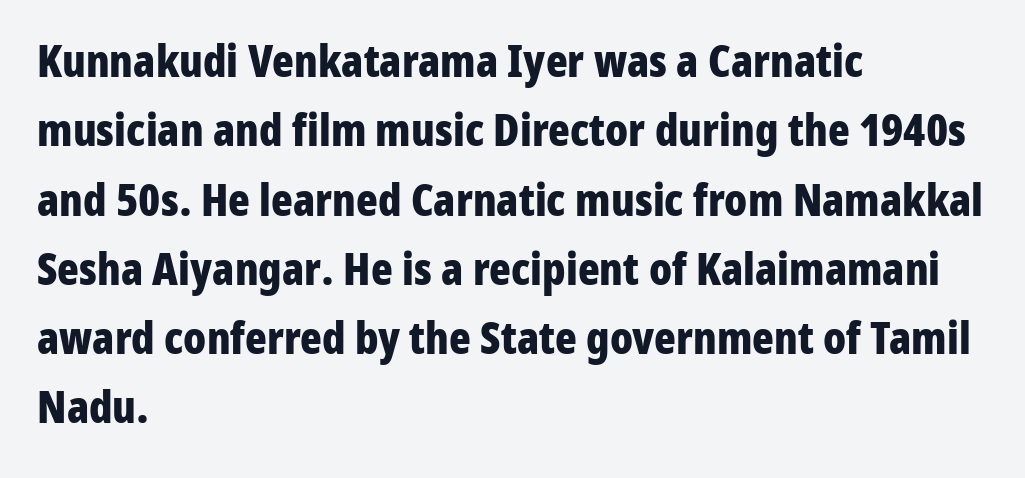
The baseline area is clear. It's the straight-up-and-down kind of type. Each letter keeps its own natural width here, so spacing adapts to shape. Visually the block forms a straight wall on the left and a jagged coastline on the right.
